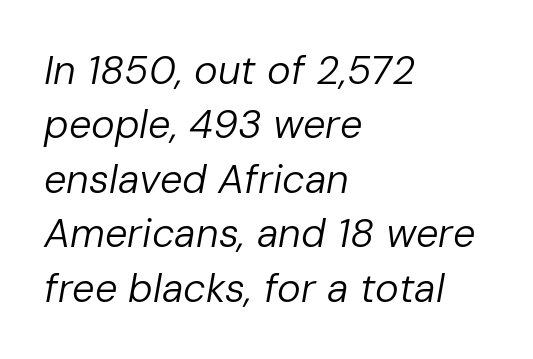
Q: Is the text bold? A: No.
Q: Is the text italic (slanted)? A: Yes, it leans right by about 10 degrees.
Q: Is the text underlined? A: No.
Q: How is the paragraph aligned? A: Left-aligned.
Q: Is the spacing between letters normal or unusually wide? A: Normal.
Q: Is the spacing between lines tight, normal or loose? A: Normal.
Q: Width (condensed, normal, or wide)? A: Normal.
Q: Stroke contrast? A: Low.
Q: x-height? A: Medium.
Q: Monospaced? A: No.
